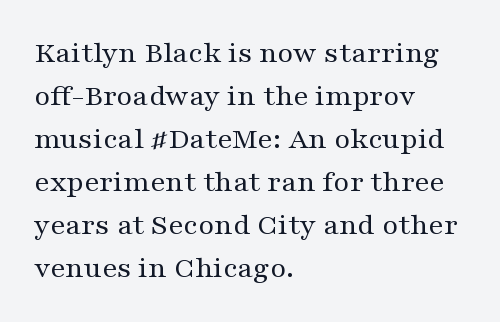
The lettering holds an erect, upright posture throughout. These lines stack with their left ends in a neat column. Words float on clear page, feet unadorned. The passage shown is typeset with a serif family. Compared with typical body copy, the letter spacing here is the same. The designer left line spacing at the default.
